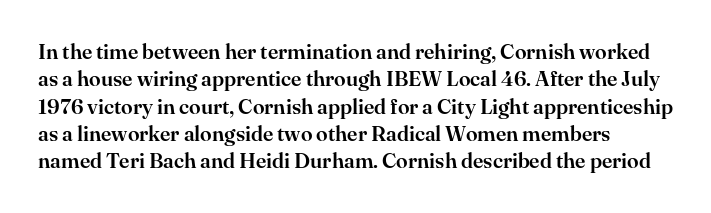
Honestly, there is no underline to notice here at all. This sample uses an upright cut, with every glyph sitting square on the baseline. Leading: standard. This rendering leaves character spacing at its baseline value.
